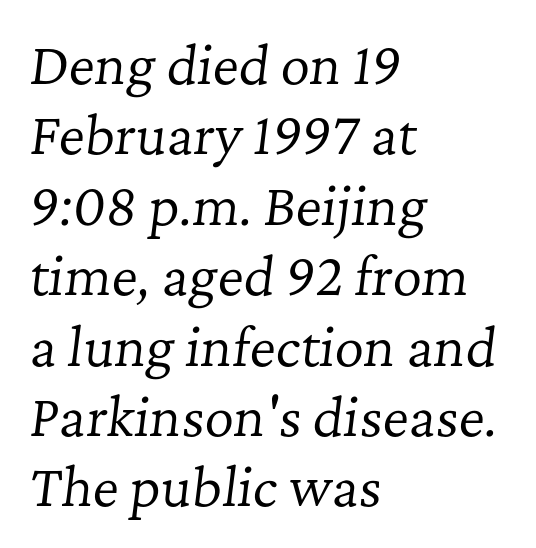
Leftover space on each line is placed entirely after the last word. Notice how the stems are inclined rather than vertical — that's the hallmark of italics. This sample uses a serif face. The baseline area is clear. The designer left line spacing at the default.
